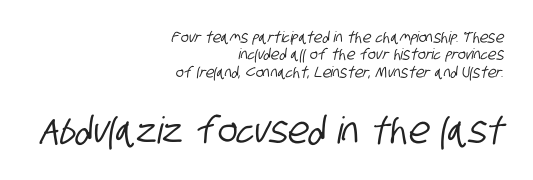
{"serif": "no", "width": "condensed", "stroke_contrast": "low", "x_height": "large", "monospaced": "no", "underline": "no", "align": "right", "line_spacing_ratio": 1.16, "letter_spacing": "normal", "letter_spacing_em": 0.0, "larger_block": "second", "size_ratio": 2.47, "glyph_px": 37}
